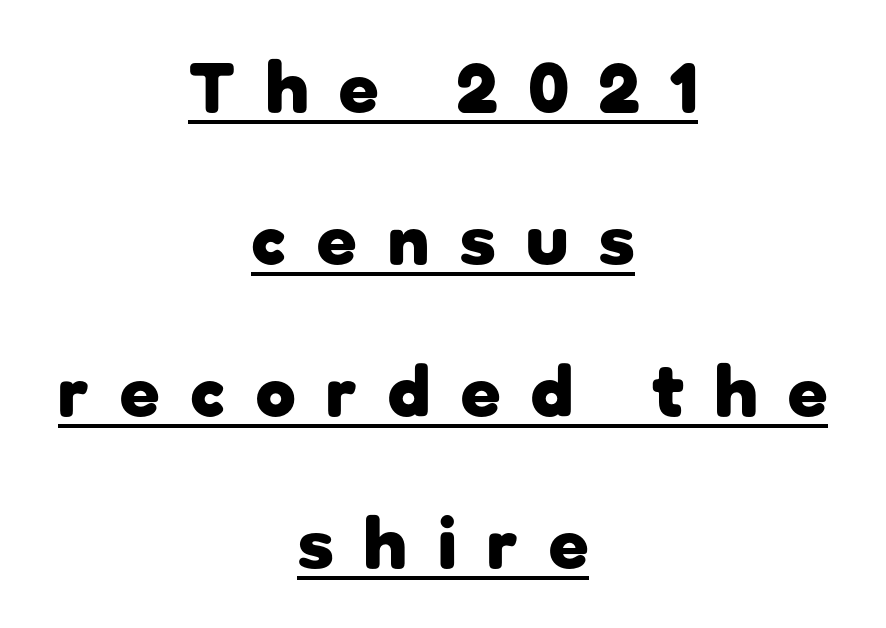
Q: Is the text bold? A: Yes.
Q: Is the text italic (slanted)? A: No, it is upright.
Q: Is the typeface a serif or a sans-serif typeface? A: Sans-serif.
Q: Is the text underlined? A: Yes.
Q: How is the paragraph aligned? A: Centered.
Q: Is the spacing between letters normal or unusually wide? A: Unusually wide.
Q: Is the spacing between lines tight, normal or loose? A: Loose.
Q: Width (condensed, normal, or wide)? A: Normal.
Q: Stroke contrast? A: Low.
Q: x-height? A: Medium.
Q: Monospaced? A: No.
